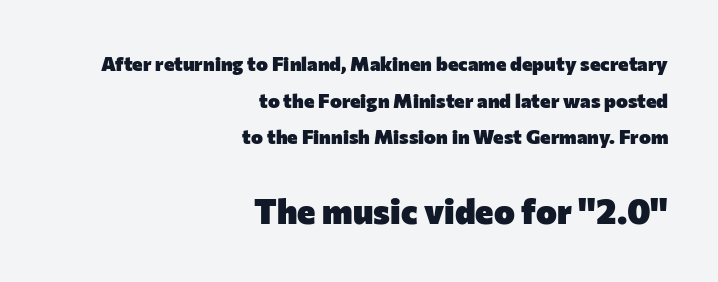
{"serif": "no", "italic": "no", "bold": "yes", "weight": "heavy", "width": "normal", "stroke_contrast": "low", "x_height": "medium", "monospaced": "no", "underline": "no", "align": "right", "line_spacing_ratio": 1.83, "letter_spacing": "normal", "letter_spacing_em": 0.0, "larger_block": "second", "size_ratio": 1.75, "glyph_px": 35}
